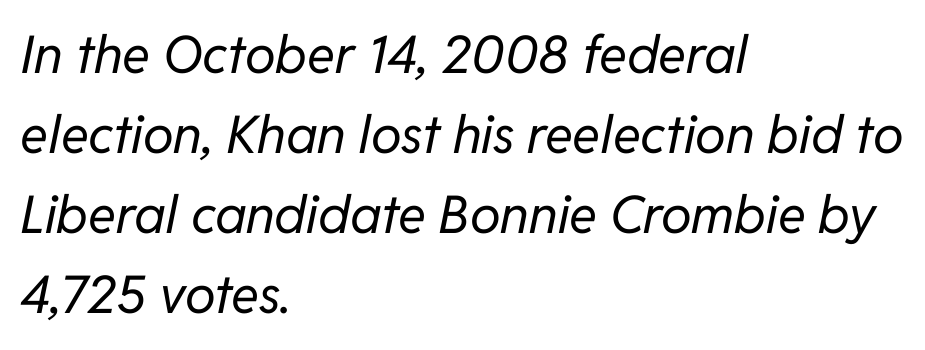
The passage shown is typed in a proportional face where columns would drift. Weight: not bold — regular or lighter. The axis of the letterforms is tilted away from vertical. Horizontal bands of white between lines are of average thickness.
